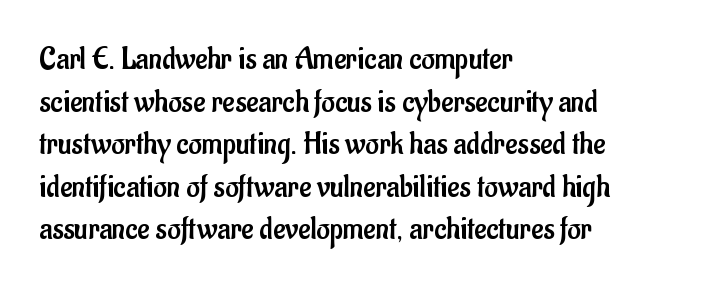
The image shows 33 px regular-weight, condensed sans-serif type, upright; set left-aligned, normal line spacing (1.29x), normal letter spacing, not underlined; low stroke contrast and a small x-height.
